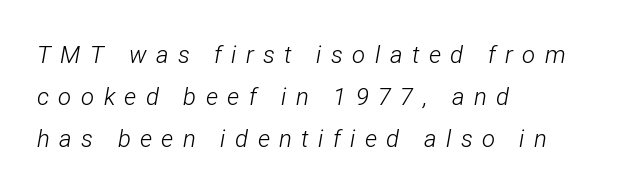
{"italic": "yes", "lean": "right", "slant_degrees": 12, "bold": "no", "underline": "no", "align": "left", "line_spacing_ratio": 1.75, "letter_spacing": "wide", "letter_spacing_em": 0.39, "glyph_px": 24}
